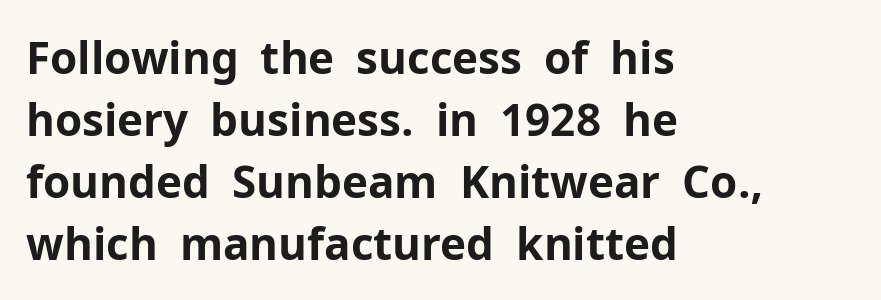
Q: Is the text bold? A: Yes.
Q: Is the text italic (slanted)? A: No, it is upright.
Q: Is the typeface a serif or a sans-serif typeface? A: Sans-serif.
Q: Is the text underlined? A: No.
Q: How is the paragraph aligned? A: Left-aligned.
Q: Is the spacing between letters normal or unusually wide? A: Normal.
Q: Is the spacing between lines tight, normal or loose? A: Normal.
Q: Width (condensed, normal, or wide)? A: Normal.
Q: Stroke contrast? A: Low.
Q: x-height? A: Medium.
Q: Monospaced? A: No.
